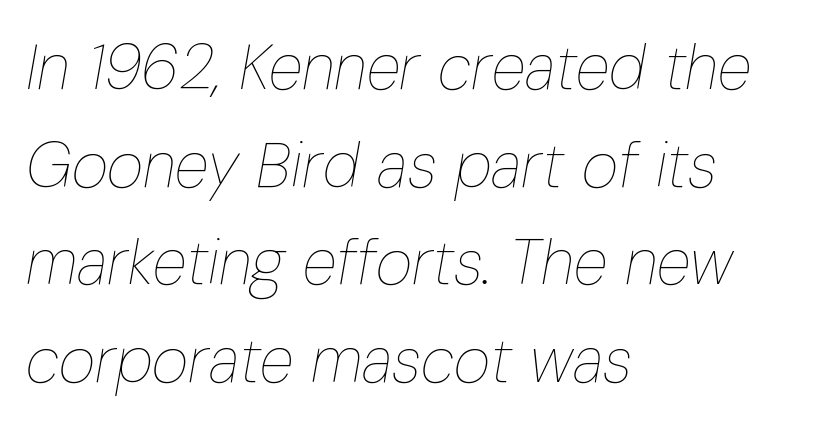
Notice how the passage keeps a crisp vertical edge on the left only. These lines are rendered in a variable-pitch font. The specimen reads as italic at a glance. Check under the words: just untouched page.
